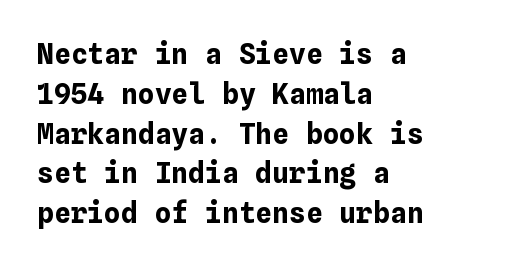
{"italic": "no", "bold": "yes", "weight": "bold", "width": "normal", "stroke_contrast": "low", "x_height": "medium", "underline": "no", "align": "left", "line_spacing": "normal", "line_spacing_ratio": 1.42, "letter_spacing": "normal", "letter_spacing_em": 0.0, "glyph_px": 28}
